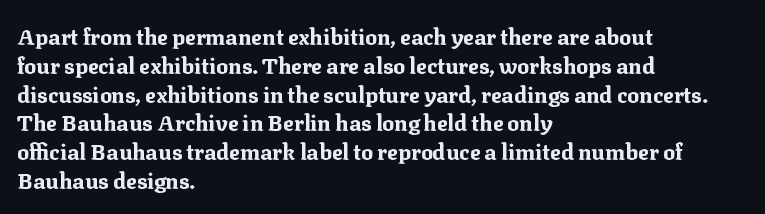
The image shows 22 px bold type, upright; set left-aligned, normal line spacing (1.31x), normal letter spacing, not underlined.
